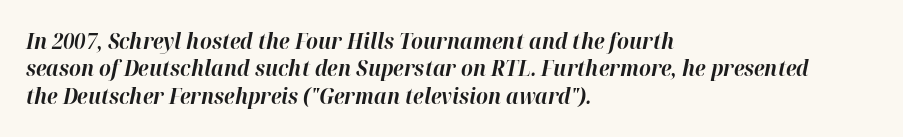
Chunky letters — that's bold for sure. A bare baseline throughout the passage. Every character sits at an angle, as italics do. The rag falls on the right side of this text block. Default kerning and tracking; the words read as compact shapes.
